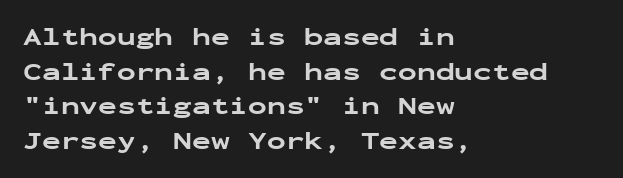
Q: Is the text bold? A: Yes.
Q: Is the text italic (slanted)? A: No, it is upright.
Q: Is the text underlined? A: No.
Q: How is the paragraph aligned? A: Left-aligned.
Q: Is the spacing between letters normal or unusually wide? A: Normal.
Q: Is the spacing between lines tight, normal or loose? A: Normal.
